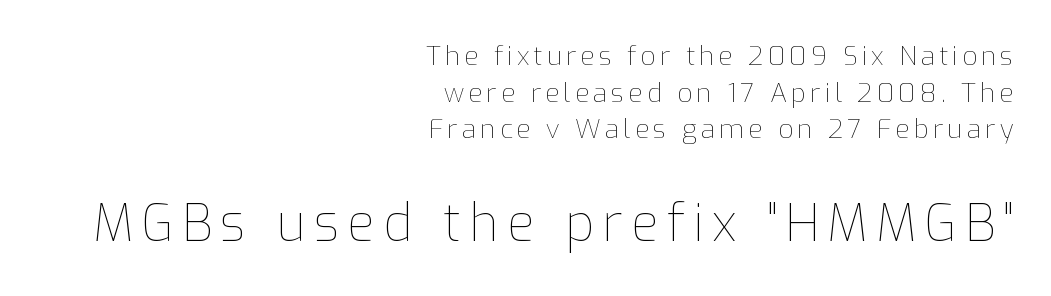
{"italic": "no", "bold": "no", "weight": "thin", "width": "normal", "stroke_contrast": "low", "x_height": "medium", "monospaced": "no", "underline": "no", "align": "right", "line_spacing": "normal", "line_spacing_ratio": 1.41, "larger_block": "second", "size_ratio": 1.96, "glyph_px": 51}
